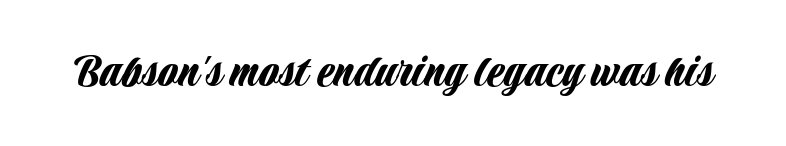
Q: Is the text italic (slanted)? A: Yes.
Q: Is the typeface a serif or a sans-serif typeface? A: Sans-serif.
Q: Is the text underlined? A: No.
Q: Is the spacing between letters normal or unusually wide? A: Normal.
Q: Width (condensed, normal, or wide)? A: Condensed.
Q: Stroke contrast? A: Low.
Q: x-height? A: Large.
Q: Monospaced? A: No.
